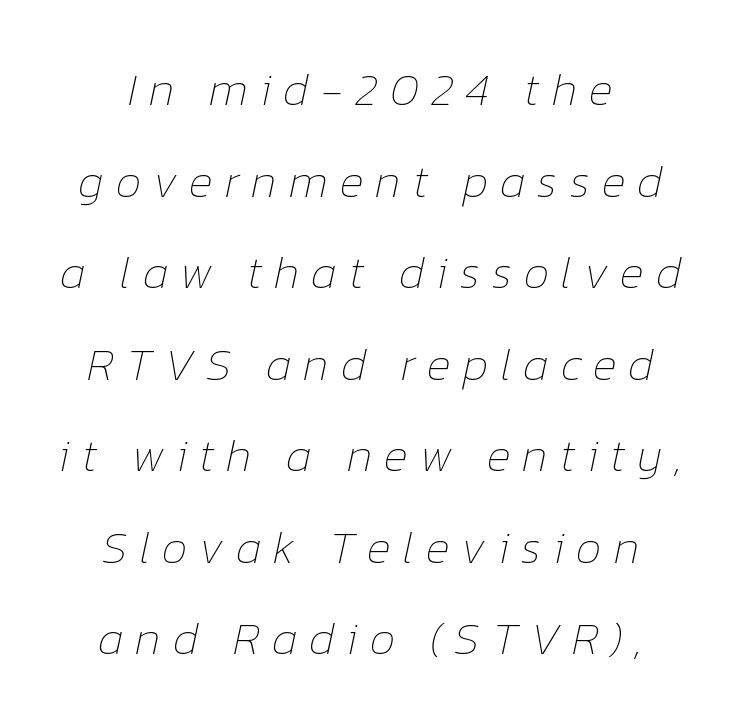
The image shows 46 px thin type, italic (leaning right); set centered, loose line spacing (1.99x), unusually wide letter spacing (+0.26 em), not underlined; low stroke contrast and a medium x-height.
